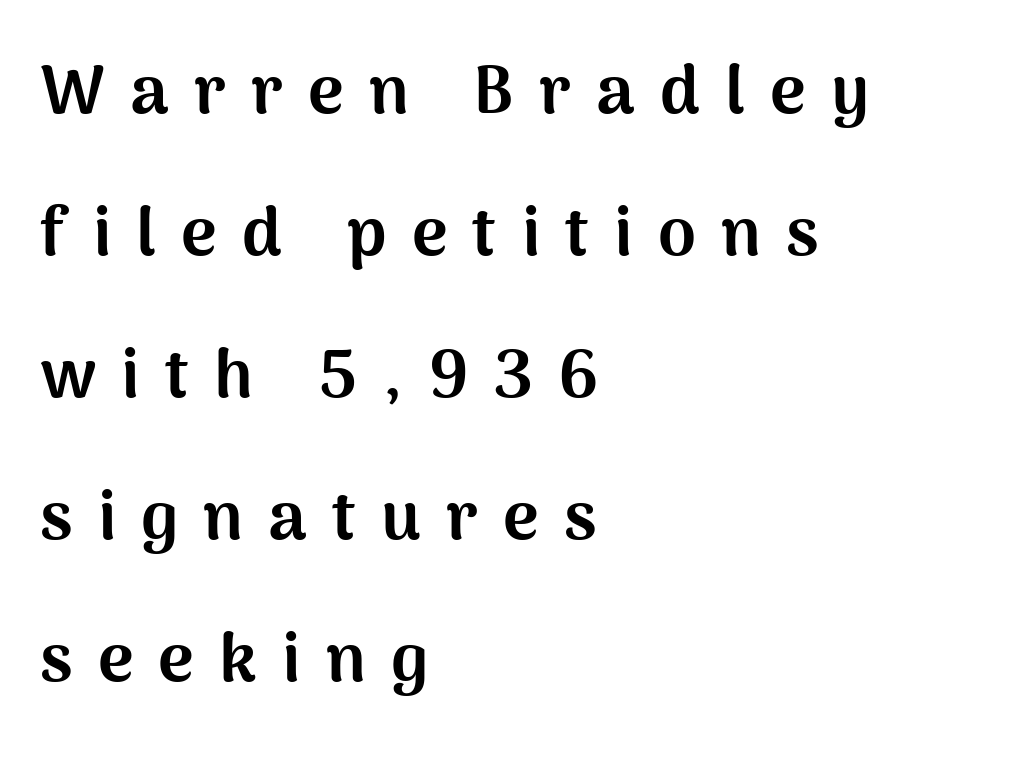
These lines are rendered in a variable-pitch font. You could only call the tracking loose — the letters float apart. As a designer I'd log this as weight 700, bold. Only glyphs here, with clear space below each row. You can tell from the bare stems that sans-serif type was used. The letters stand straight up with perfectly vertical stems.
